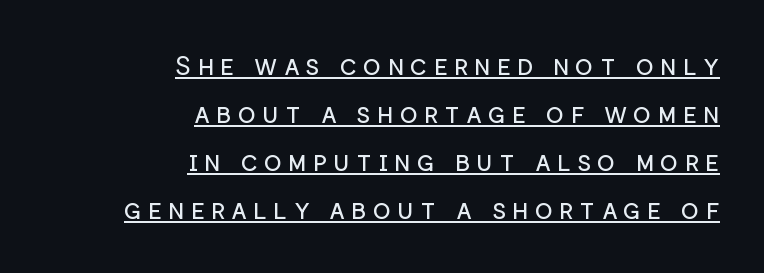
The image shows 27 px text type, upright; set right-aligned, line spacing 1.78x, unusually wide letter spacing (+0.23 em), underlined.
